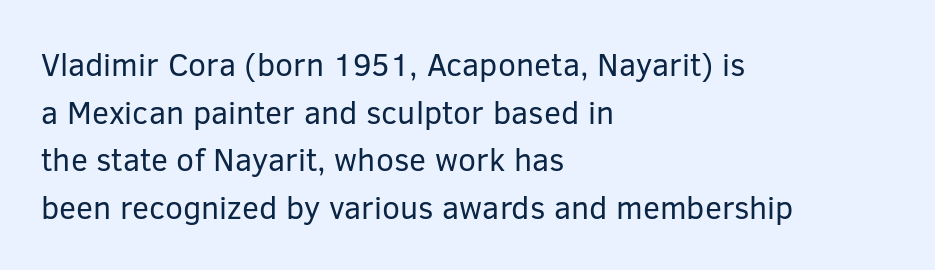
Q: Is the text bold? A: No.
Q: Is the text italic (slanted)? A: No, it is upright.
Q: Is the typeface a serif or a sans-serif typeface? A: Sans-serif.
Q: Is the text underlined? A: No.
Q: How is the paragraph aligned? A: Left-aligned.
Q: Is the spacing between letters normal or unusually wide? A: Normal.
Q: Is the spacing between lines tight, normal or loose? A: Normal.
Q: Width (condensed, normal, or wide)? A: Normal.
Q: Stroke contrast? A: Low.
Q: x-height? A: Medium.
Q: Monospaced? A: No.
